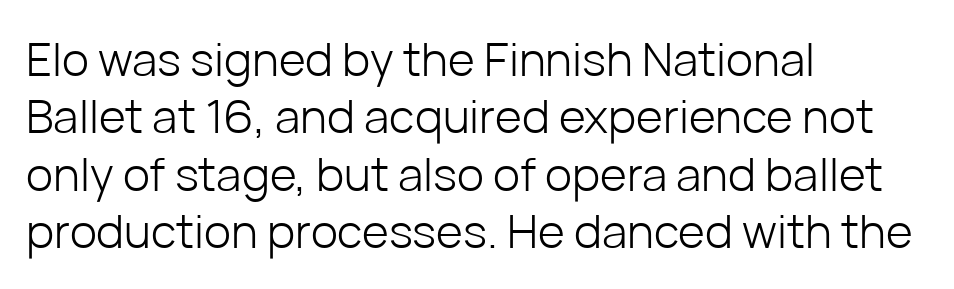
Nope, no serifs anywhere on these letters. The vertical gap from one line to the next is medium. Anything drawn beneath the words? Only blank space. The letters advance in unequal steps, a hallmark of proportional type. Caption: multi-line text, flush left, ragged right. Italic: no, the glyphs are upright roman.
